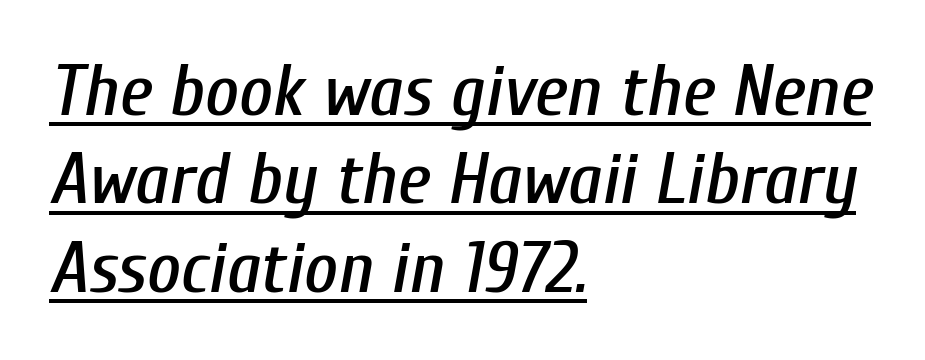
{"italic": "yes", "lean": "right", "slant_degrees": 10, "width": "condensed", "stroke_contrast": "low", "x_height": "medium", "monospaced": "no", "underline": "yes", "align": "left", "line_spacing_ratio": 1.21, "letter_spacing": "normal", "letter_spacing_em": 0.0, "glyph_px": 73}
